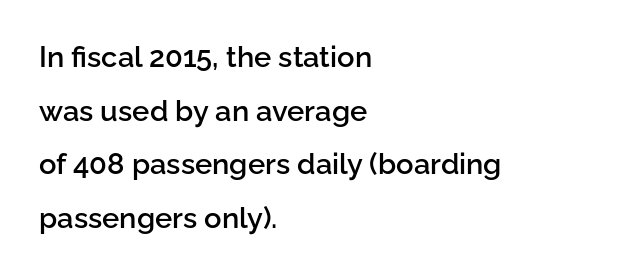
Every character sits straight up, as roman type does. The letters advance in unequal steps, a hallmark of proportional type. The ragged edge is on the right, which tells us the setting is flush left. Is the letter spacing exaggerated? No — it looks like the ordinary default.
